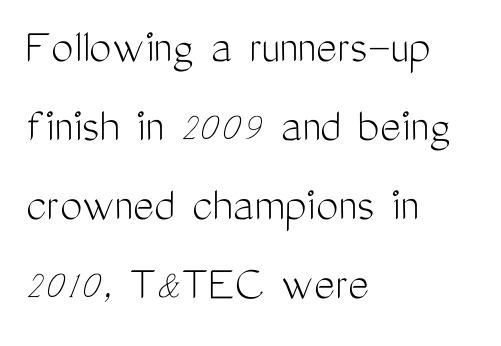
Q: Is the text bold? A: No.
Q: Is the text italic (slanted)? A: No, it is upright.
Q: Is the typeface a serif or a sans-serif typeface? A: Sans-serif.
Q: Is the text underlined? A: No.
Q: How is the paragraph aligned? A: Left-aligned.
Q: Is the spacing between letters normal or unusually wide? A: Normal.
Q: Is the spacing between lines tight, normal or loose? A: Normal.
Q: Width (condensed, normal, or wide)? A: Condensed.
Q: Stroke contrast? A: Medium.
Q: x-height? A: Medium.
Q: Monospaced? A: No.
